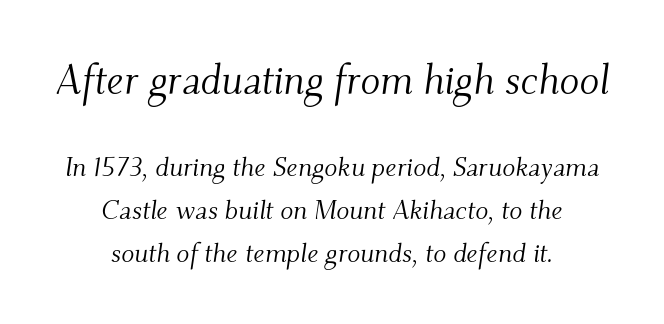
The font family rendered here belongs to the serif group. Has an underline been added? It has not. The letters advance in unequal steps, a hallmark of proportional type. The rendering positions every line midway between the sides. Weight: regular or lighter.
